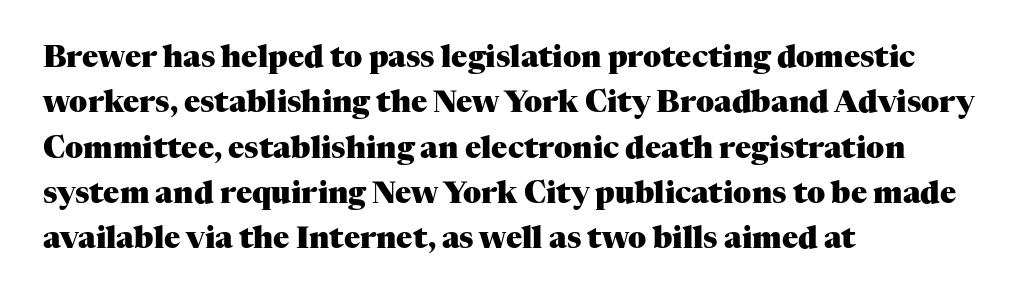
The gap between lines stays unmarked. Each line starts at the same left margin while the right side varies. The font is running at its bold setting. Observe the ordinary spacing: letters are neighbours, not strangers. This is serif lettering, the kind often seen in printed books.
